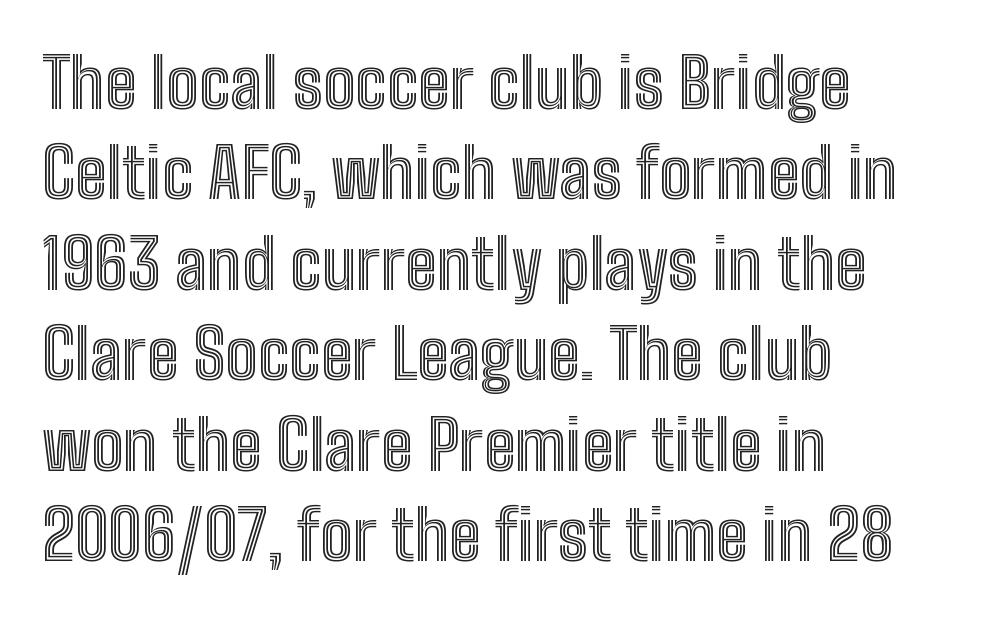
This is the regular roman posture of the typeface. Honestly, the letter spacing is just normal — you wouldn't notice it. Quick note: underline off. The space between consecutive lines is moderate.
